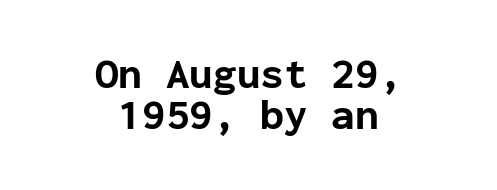
The image shows 43 px bold sans-serif type, upright, monospaced; set centered, tight line spacing (0.96x), normal letter spacing, not underlined; low stroke contrast and a medium x-height.
